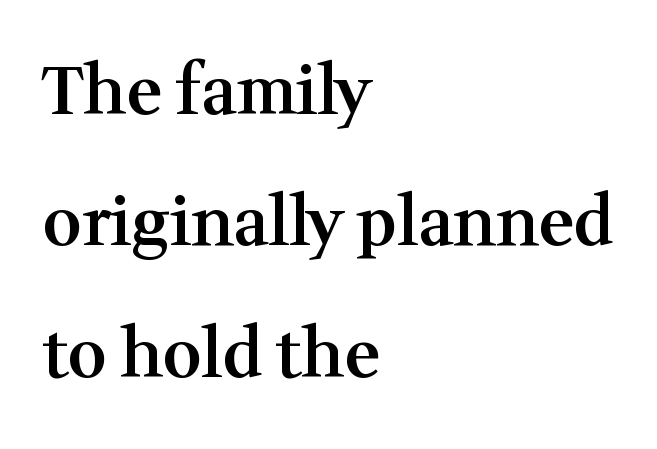
{"serif": "yes", "italic": "no", "bold": "semi", "weight": "semibold", "width": "normal", "stroke_contrast": "medium", "x_height": "medium", "monospaced": "no", "underline": "no", "align": "left", "line_spacing": "loose", "line_spacing_ratio": 1.96, "letter_spacing": "normal", "letter_spacing_em": 0.0, "glyph_px": 67}
